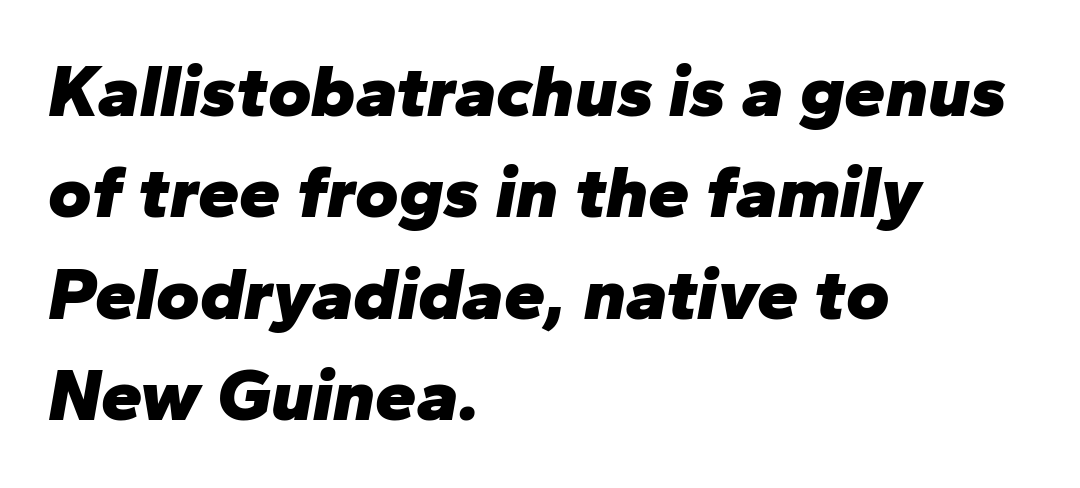
Rule under the text: the space is simply empty. If you drew a line through each stem, it would be angled. Line starts are locked; line ends wander. Does the weight exceed regular? Yes, all the way to bold. Interline gaps are of average width in this sample. No extra tracking has been applied to these lines.
